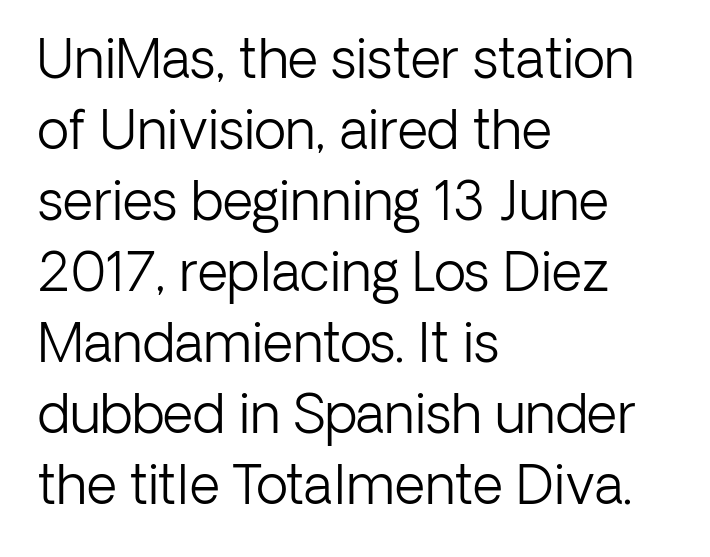
{"serif": "no", "italic": "no", "bold": "no", "weight": "light", "width": "normal", "stroke_contrast": "low", "x_height": "medium", "monospaced": "no", "underline": "no", "align": "left", "line_spacing": "normal", "line_spacing_ratio": 1.34, "letter_spacing": "normal", "letter_spacing_em": 0.0, "glyph_px": 53}
